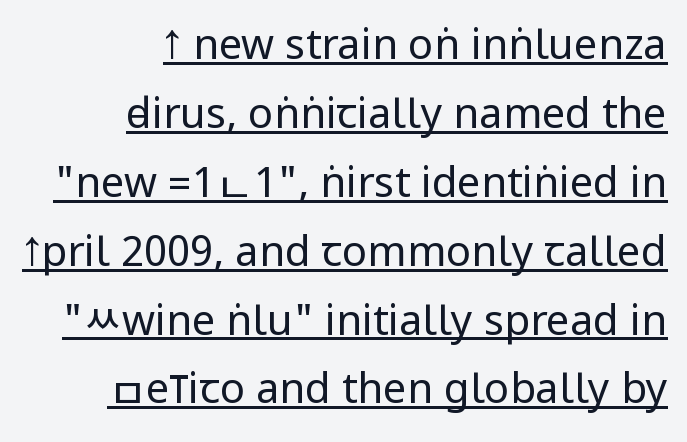
{"serif": "no", "italic": "no", "bold": "no", "weight": "regular", "width": "condensed", "stroke_contrast": "low", "underline": "yes", "align": "right", "line_spacing": "normal", "line_spacing_ratio": 1.64, "letter_spacing": "normal", "letter_spacing_em": 0.0, "glyph_px": 42}
